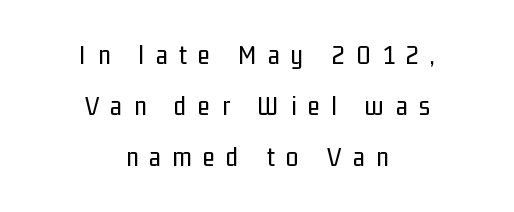
The image shows 28 px regular-weight, condensed sans-serif type, upright; set centered, line spacing 1.83x, unusually wide letter spacing (+0.41 em), not underlined; low stroke contrast and a medium x-height.
